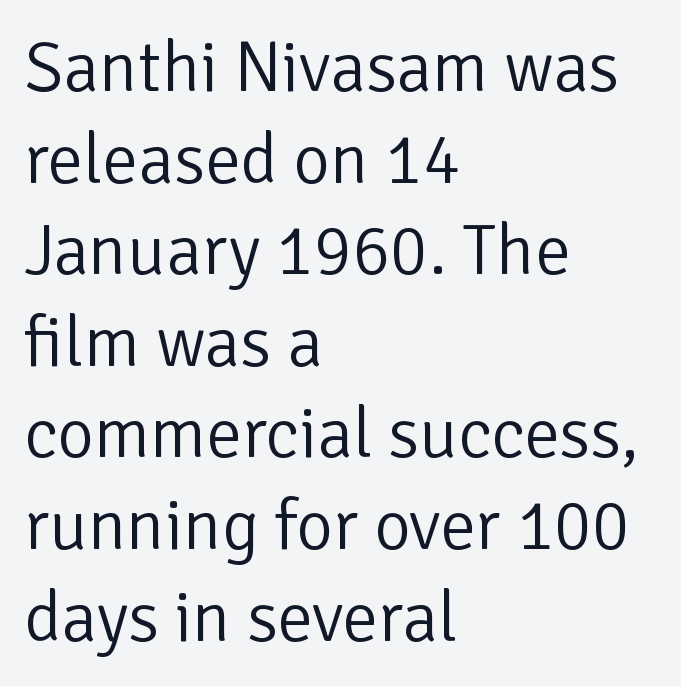
A classic flush-left, rag-right setting is used for this passage. Does extra space separate the letters? No, they use regular spacing. Does the lettering tilt? It doesn't — this is upright. Unlike a traditional serif, this face leaves its strokes unadorned. A light-to-regular cut is what we see here.
